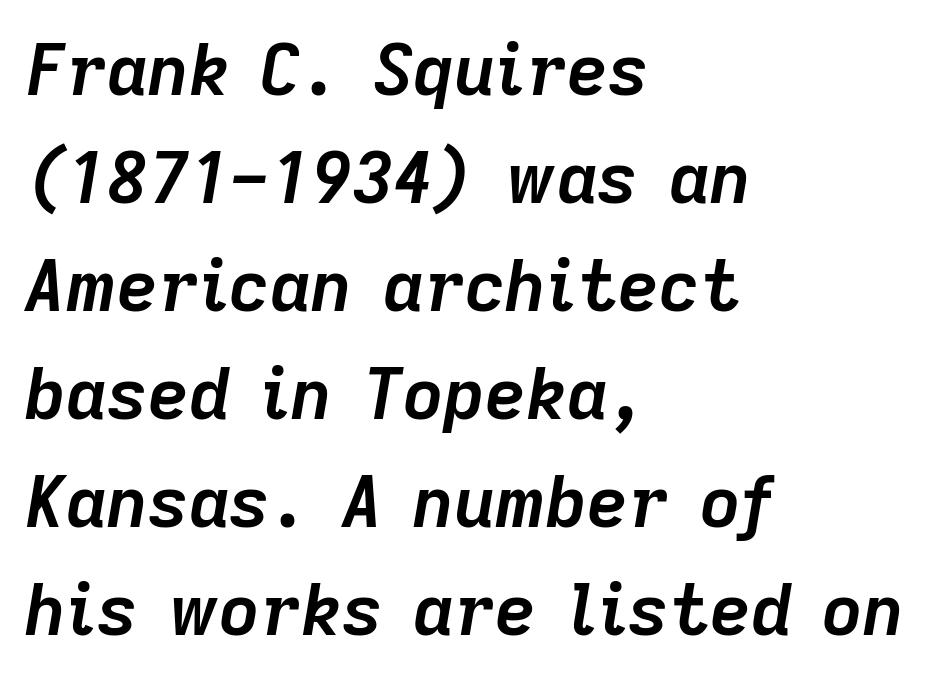
{"italic": "yes", "lean": "right", "slant_degrees": 9, "bold": "yes", "weight": "semibold", "width": "normal", "stroke_contrast": "low", "x_height": "medium", "monospaced": "no", "underline": "no", "align": "left", "line_spacing": "normal", "line_spacing_ratio": 1.52, "letter_spacing": "normal", "letter_spacing_em": 0.0, "glyph_px": 71}
